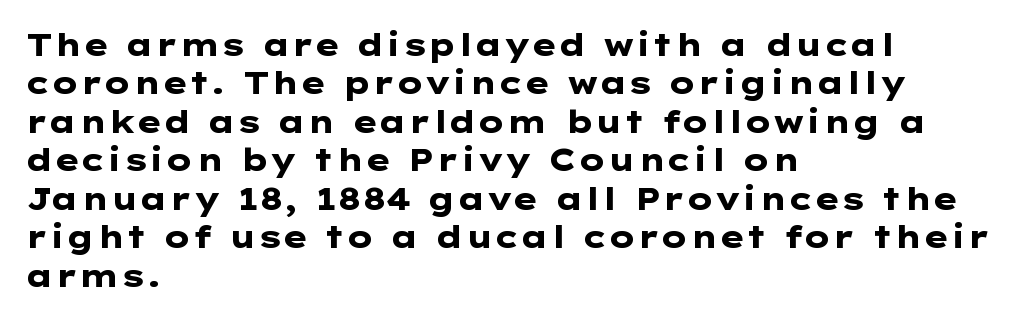
Serif or sans? Sans — the stroke terminals are bare. Ordinary non-slanted type is in use. Does the copy run flush right? No — it runs flush left. Inter-character spacing is left at the font's built-in metrics. Descender tails drop into unmarked territory.
